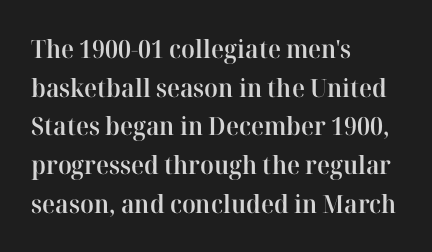
{"italic": "no", "bold": "semi", "underline": "no", "align": "left", "line_spacing": "normal", "line_spacing_ratio": 1.55, "letter_spacing": "normal", "letter_spacing_em": 0.0, "glyph_px": 25}
